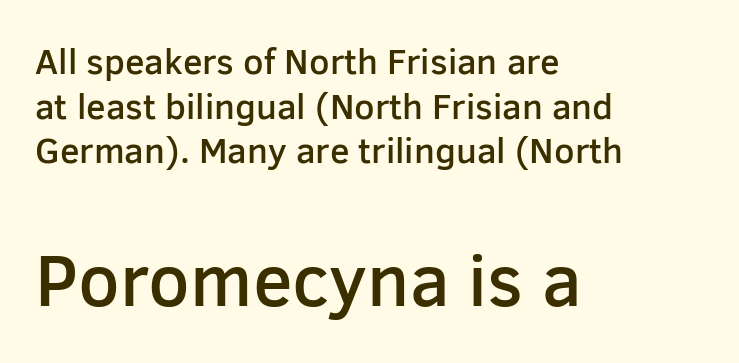
{"serif": "no", "italic": "no", "bold": "semi", "weight": "semibold", "width": "normal", "stroke_contrast": "low", "x_height": "medium", "monospaced": "no", "underline": "no", "align": "left", "line_spacing_ratio": 1.24, "letter_spacing": "normal", "letter_spacing_em": 0.0, "larger_block": "second", "size_ratio": 2.03, "glyph_px": 73}
